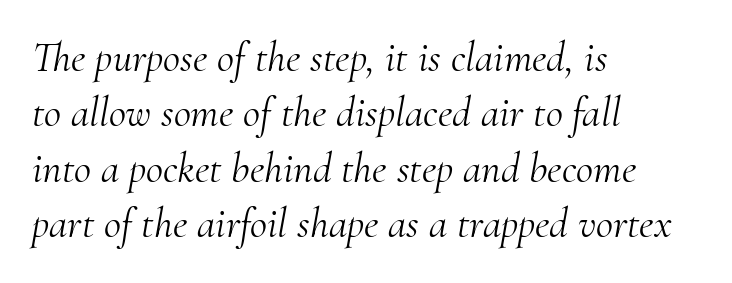
Q: Is the text bold? A: No.
Q: Is the text italic (slanted)? A: Yes, it leans right by about 10 degrees.
Q: Is the typeface a serif or a sans-serif typeface? A: Serif.
Q: Is the text underlined? A: No.
Q: How is the paragraph aligned? A: Left-aligned.
Q: Is the spacing between letters normal or unusually wide? A: Normal.
Q: Is the spacing between lines tight, normal or loose? A: Normal.
Q: Width (condensed, normal, or wide)? A: Normal.
Q: Stroke contrast? A: Medium.
Q: x-height? A: Small.
Q: Monospaced? A: No.
